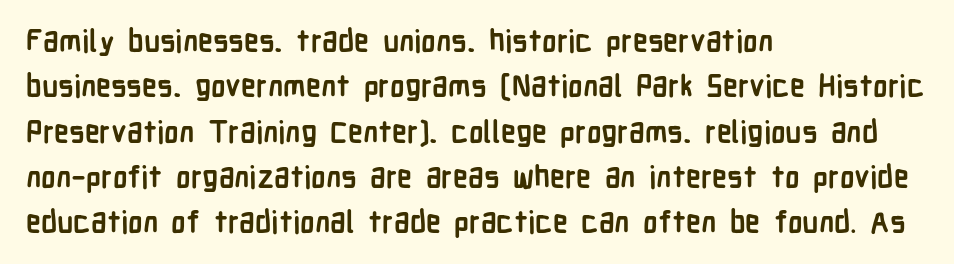
Unmarked baselines from the first word to the last. Here the glyphs are tracked normally, forming tight word shapes. You'd pick this weight for a headline — it's a proper bold. The rows are spaced the way most documents space them.
